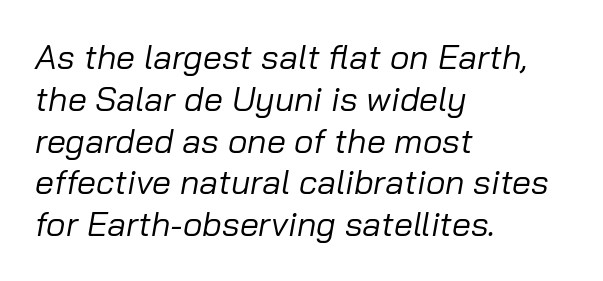
Q: Is the text bold? A: No.
Q: Is the text italic (slanted)? A: Yes, it leans right by about 10 degrees.
Q: Is the text underlined? A: No.
Q: How is the paragraph aligned? A: Left-aligned.
Q: Is the spacing between letters normal or unusually wide? A: Normal.
Q: Width (condensed, normal, or wide)? A: Normal.
Q: Stroke contrast? A: Low.
Q: x-height? A: Medium.
Q: Monospaced? A: No.
